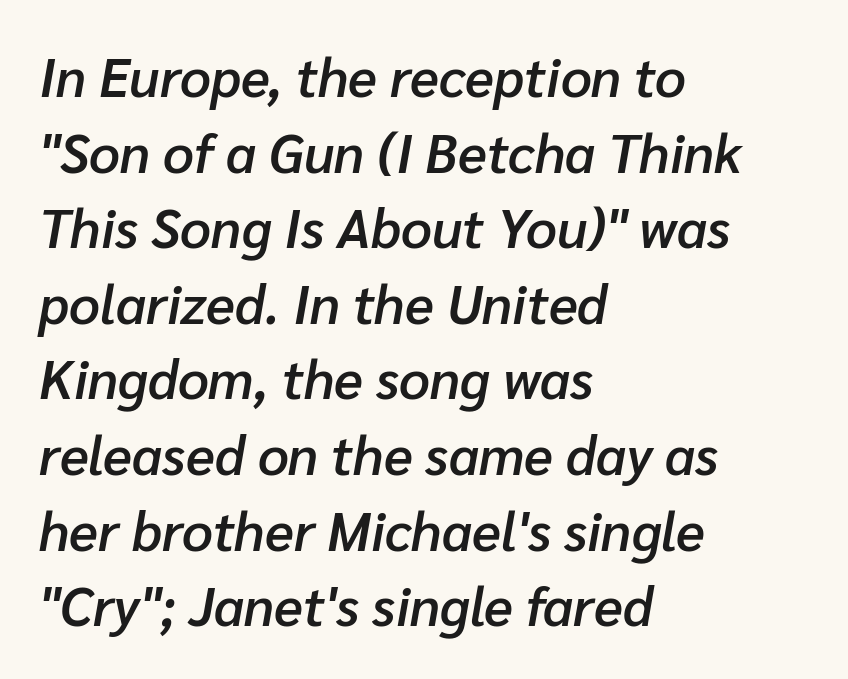
{"italic": "yes", "lean": "right", "slant_degrees": 10, "bold": "semi", "weight": "semibold", "width": "normal", "stroke_contrast": "low", "x_height": "medium", "monospaced": "no", "underline": "no", "align": "left", "line_spacing": "normal", "line_spacing_ratio": 1.4, "letter_spacing": "normal", "letter_spacing_em": 0.0, "glyph_px": 54}
